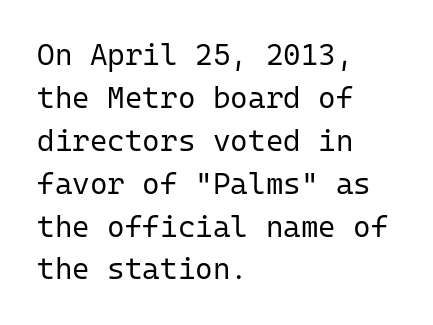
Vertical strokes here are truly vertical. Is this a sans? Yes — the strokes have no serifs. The font is comparable to plain body text, perhaps lighter. Compared with a centered layout, this one pins lines to the left instead. The baseline area is clear.
